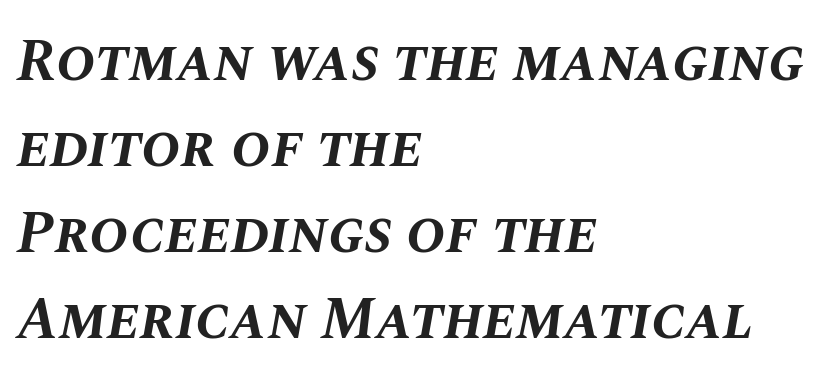
{"italic": "yes", "lean": "right", "slant_degrees": 10, "bold": "yes", "weight": "bold", "width": "normal", "stroke_contrast": "medium", "x_height": "large", "monospaced": "no", "underline": "no", "align": "left", "line_spacing": "normal", "line_spacing_ratio": 1.46, "letter_spacing": "normal", "letter_spacing_em": 0.0, "glyph_px": 59}
